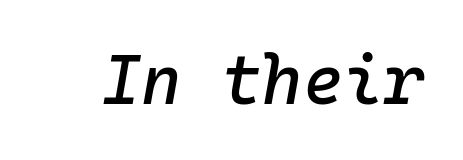
{"italic": "yes", "lean": "right", "slant_degrees": 10, "width": "normal", "stroke_contrast": "low", "x_height": "medium", "monospaced": "yes", "underline": "no", "letter_spacing": "normal", "letter_spacing_em": 0.0, "glyph_px": 69}
